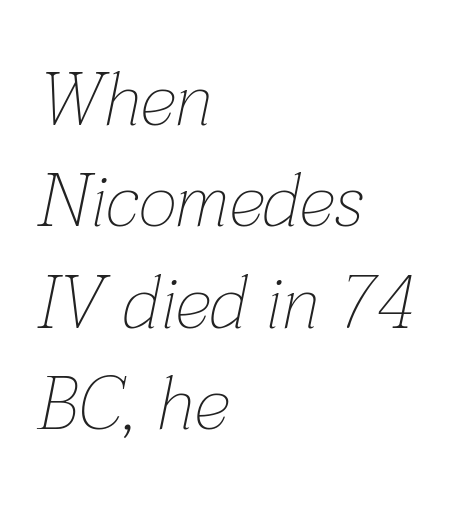
{"italic": "yes", "lean": "right", "slant_degrees": 12, "bold": "no", "weight": "thin", "width": "normal", "stroke_contrast": "low", "x_height": "medium", "monospaced": "no", "underline": "no", "align": "left", "line_spacing": "normal", "line_spacing_ratio": 1.37, "letter_spacing": "normal", "letter_spacing_em": 0.0, "glyph_px": 74}
